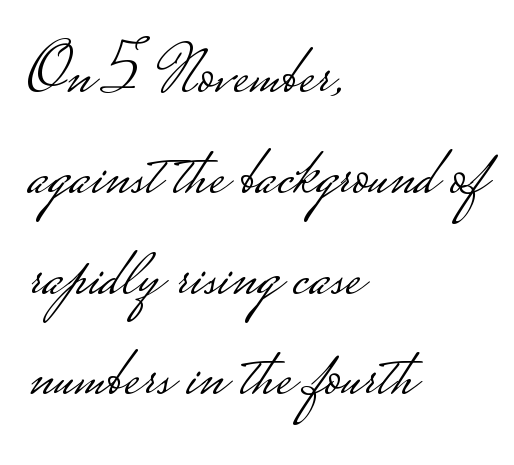
These lines are rendered in a variable-pitch font. The passage is arranged the way most books set body copy — flush left. Look at the tracking — it's just the regular setting, nothing added. Is this a sans? Yes — the strokes have no serifs.
